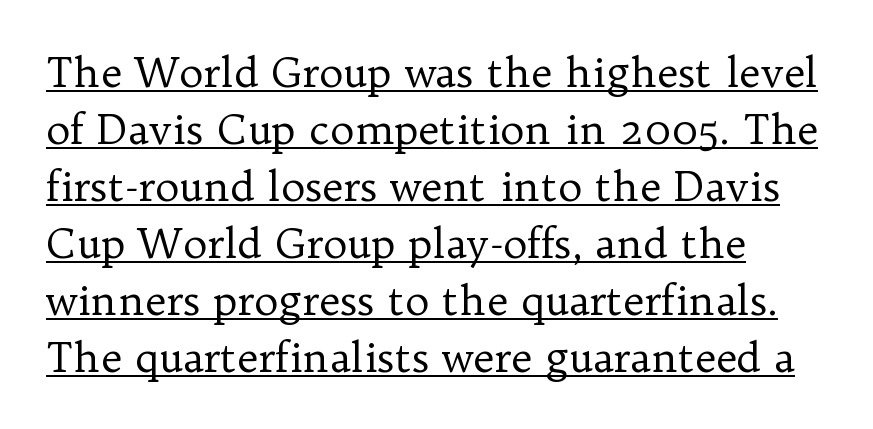
Regular leading. Vertical stems look standard width or narrower in stroke. Look at the tracking — it's just the regular setting, nothing added. The text was rendered using a seriffed face with decorative stroke endings. Looks like regular typesetting: each glyph gets only the width it needs. Caption: lettering with a line underneath.
